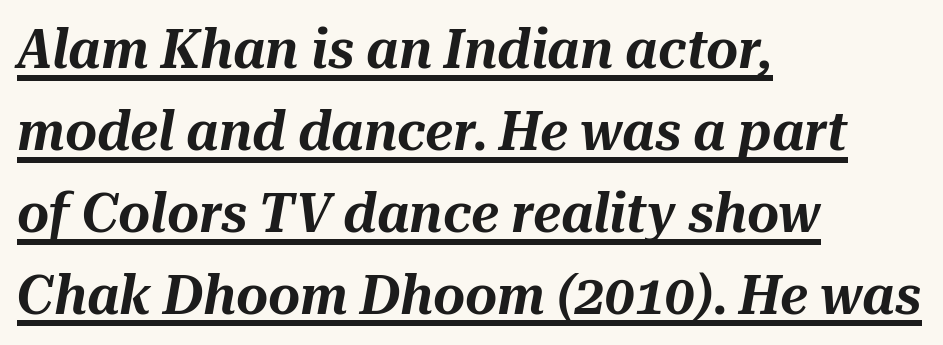
The image shows 55 px text type, italic (leaning right); set left-aligned, normal line spacing (1.49x), normal letter spacing, underlined; medium stroke contrast and a medium x-height.
